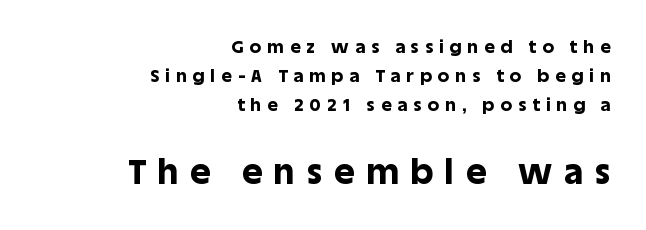
Q: Is the text bold? A: Yes.
Q: Is the text italic (slanted)? A: No, it is upright.
Q: Is the typeface a serif or a sans-serif typeface? A: Sans-serif.
Q: Is the text underlined? A: No.
Q: How is the paragraph aligned? A: Right-aligned.
Q: Is the spacing between letters normal or unusually wide? A: Unusually wide.
Q: Is the spacing between lines tight, normal or loose? A: Normal.
Q: Which block of text is set in a larger size, the first (top) or the second (bottom)? A: The second (bottom) one.
Q: Width (condensed, normal, or wide)? A: Normal.
Q: x-height? A: Large.
Q: Monospaced? A: No.
